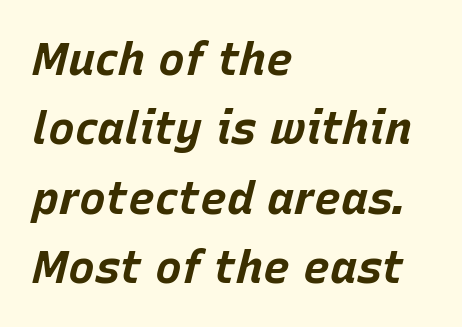
{"italic": "yes", "lean": "right", "slant_degrees": 15, "bold": "yes", "weight": "bold", "width": "normal", "stroke_contrast": "low", "x_height": "large", "monospaced": "no", "underline": "no", "align": "left", "line_spacing": "normal", "line_spacing_ratio": 1.54, "letter_spacing": "normal", "letter_spacing_em": 0.0, "glyph_px": 45}
